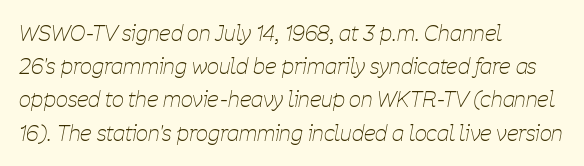
Q: Is the text bold? A: No.
Q: Is the text italic (slanted)? A: Yes, it leans right by about 11 degrees.
Q: Is the text underlined? A: No.
Q: How is the paragraph aligned? A: Left-aligned.
Q: Is the spacing between letters normal or unusually wide? A: Normal.
Q: Is the spacing between lines tight, normal or loose? A: Normal.
